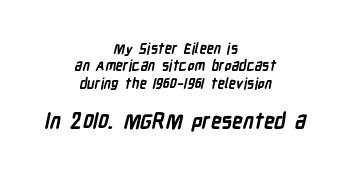
{"bold": "yes", "underline": "no", "align": "center", "line_spacing": "normal", "line_spacing_ratio": 1.25, "letter_spacing": "normal", "letter_spacing_em": 0.0, "larger_block": "second", "size_ratio": 1.5, "glyph_px": 21}
